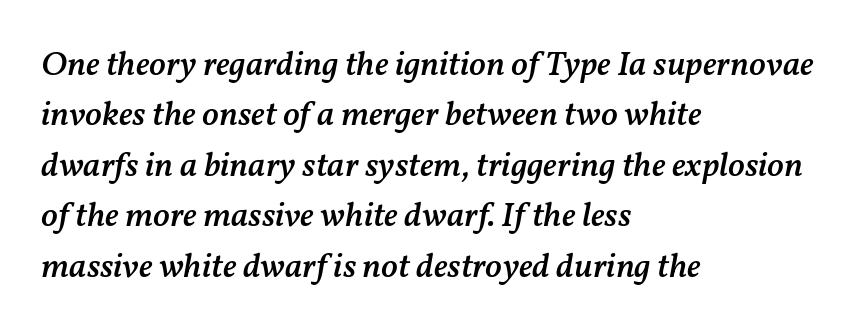
Q: Is the text bold? A: Semi-bold.
Q: Is the text italic (slanted)? A: Yes, it leans right by about 11 degrees.
Q: Is the text underlined? A: No.
Q: How is the paragraph aligned? A: Left-aligned.
Q: Is the spacing between letters normal or unusually wide? A: Normal.
Q: Is the spacing between lines tight, normal or loose? A: Normal.
Q: Width (condensed, normal, or wide)? A: Normal.
Q: Stroke contrast? A: Medium.
Q: x-height? A: Medium.
Q: Monospaced? A: No.
